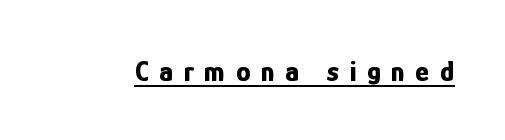
Q: Is the text bold? A: Yes.
Q: Is the text italic (slanted)? A: No, it is upright.
Q: Is the typeface a serif or a sans-serif typeface? A: Sans-serif.
Q: Is the text underlined? A: Yes.
Q: Is the spacing between letters normal or unusually wide? A: Unusually wide.
Q: Width (condensed, normal, or wide)? A: Condensed.
Q: Stroke contrast? A: Low.
Q: x-height? A: Medium.
Q: Monospaced? A: No.
